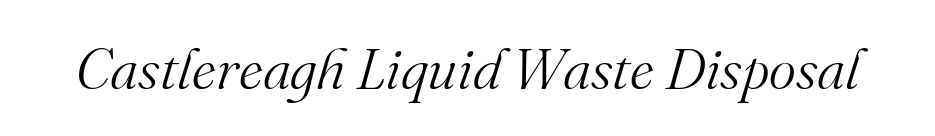
Q: Is the text bold? A: No.
Q: Is the text italic (slanted)? A: Yes, it leans right by about 16 degrees.
Q: Is the typeface a serif or a sans-serif typeface? A: Serif.
Q: Is the text underlined? A: No.
Q: Is the spacing between letters normal or unusually wide? A: Normal.
Q: Width (condensed, normal, or wide)? A: Normal.
Q: Stroke contrast? A: Medium.
Q: x-height? A: Small.
Q: Monospaced? A: No.
